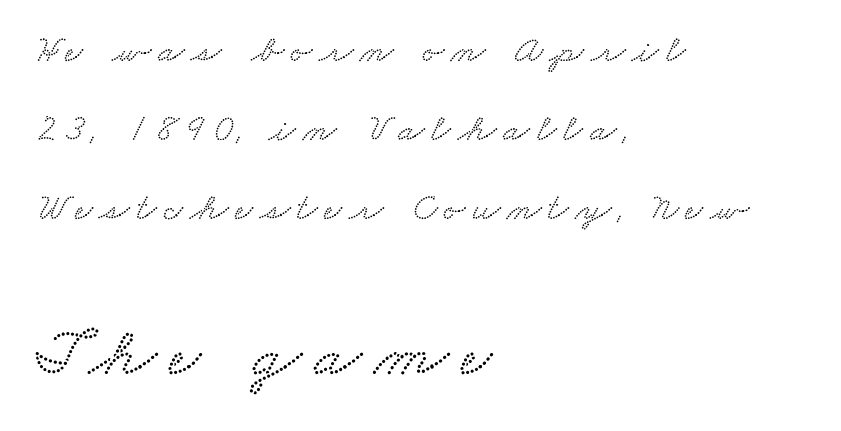
Is the block centered? No — it sits flush against the left margin. The face used here is seriffed, in the tradition of book romans. The face used here is proportionally spaced, like ordinary book or web type. Typesetter's note — lower block bumped up in size, upper block left smaller. Only glyphs here, with clear space below each row.
